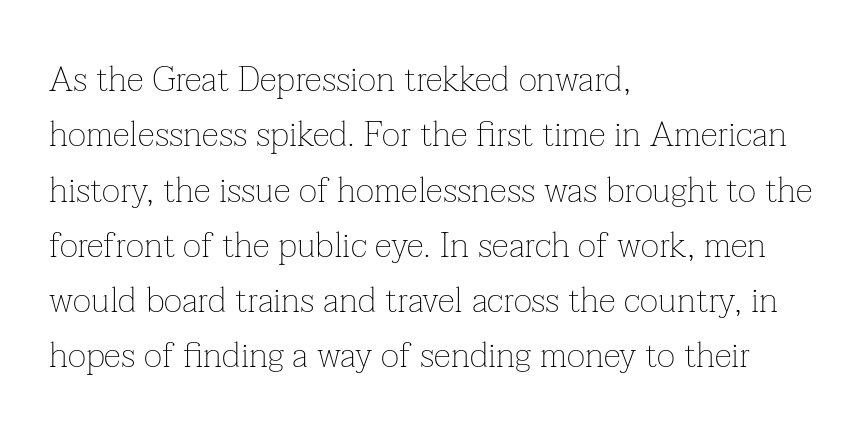
{"serif": "yes", "italic": "no", "bold": "no", "weight": "thin", "width": "normal", "stroke_contrast": "low", "x_height": "medium", "monospaced": "no", "underline": "no", "align": "left", "line_spacing": "normal", "line_spacing_ratio": 1.58, "letter_spacing": "normal", "letter_spacing_em": 0.0, "glyph_px": 35}
